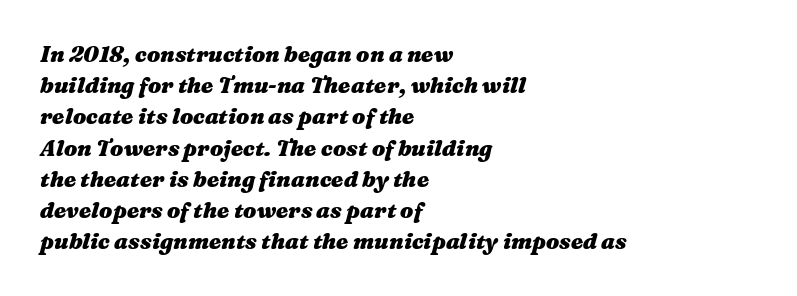
The face used here is rendered with its standard letterfit. A clean baseline with only descenders dipping below it. The leading is moderate, giving the passage an even texture. Plenty of ink on the page — the face is bold.
